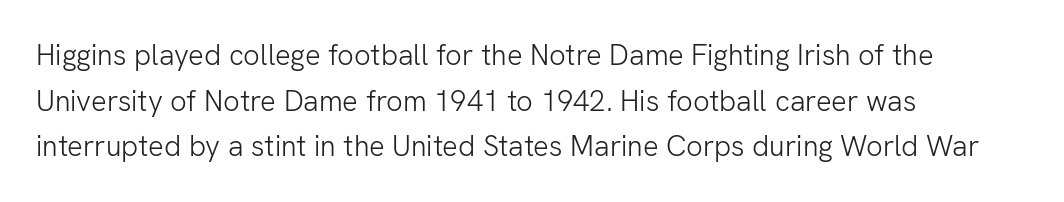
Q: Is the text bold? A: No.
Q: Is the text italic (slanted)? A: No, it is upright.
Q: Is the typeface a serif or a sans-serif typeface? A: Sans-serif.
Q: Is the text underlined? A: No.
Q: How is the paragraph aligned? A: Left-aligned.
Q: Is the spacing between letters normal or unusually wide? A: Normal.
Q: Is the spacing between lines tight, normal or loose? A: Normal.
Q: Width (condensed, normal, or wide)? A: Normal.
Q: Stroke contrast? A: Low.
Q: x-height? A: Medium.
Q: Monospaced? A: No.
